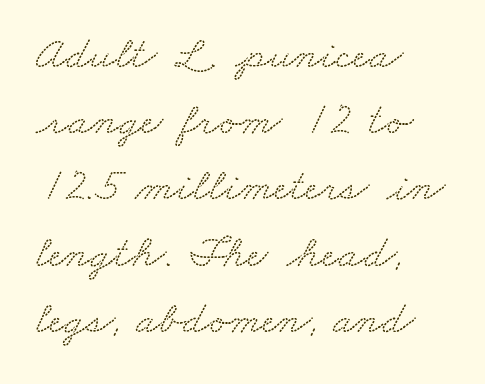
The image shows 46 px wide type; set left-aligned, normal line spacing (1.44x), normal letter spacing, not underlined; low stroke contrast and a small x-height.
